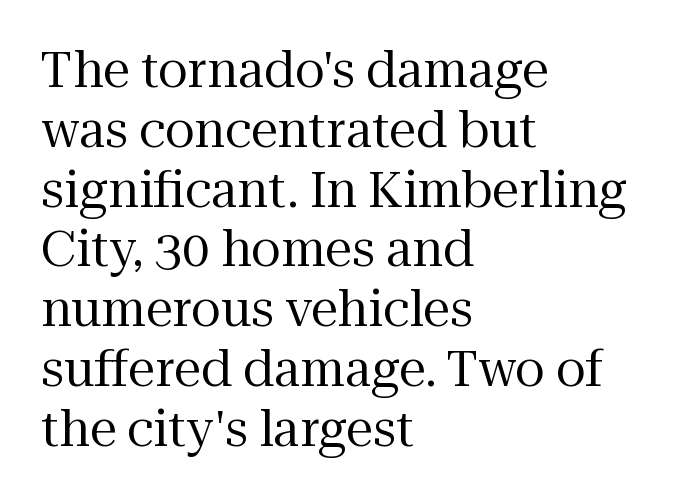
On a weight scale, this lands at 450 or below. The type family on display is of the serif kind. Vertical strokes here are truly vertical. Students, note that the glyphs here touch the page at normal intervals. Varying glyph widths throughout — classic text-font behaviour.
